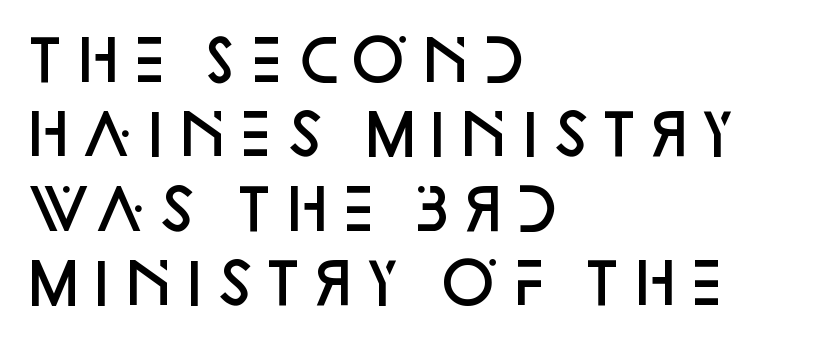
Q: Is the text bold? A: Semi-bold.
Q: Is the text italic (slanted)? A: No, it is upright.
Q: Is the typeface a serif or a sans-serif typeface? A: Sans-serif.
Q: Is the text underlined? A: No.
Q: How is the paragraph aligned? A: Left-aligned.
Q: Is the spacing between letters normal or unusually wide? A: Normal.
Q: Is the spacing between lines tight, normal or loose? A: Normal.
Q: Width (condensed, normal, or wide)? A: Normal.
Q: Stroke contrast? A: Low.
Q: x-height? A: Large.
Q: Monospaced? A: No.
